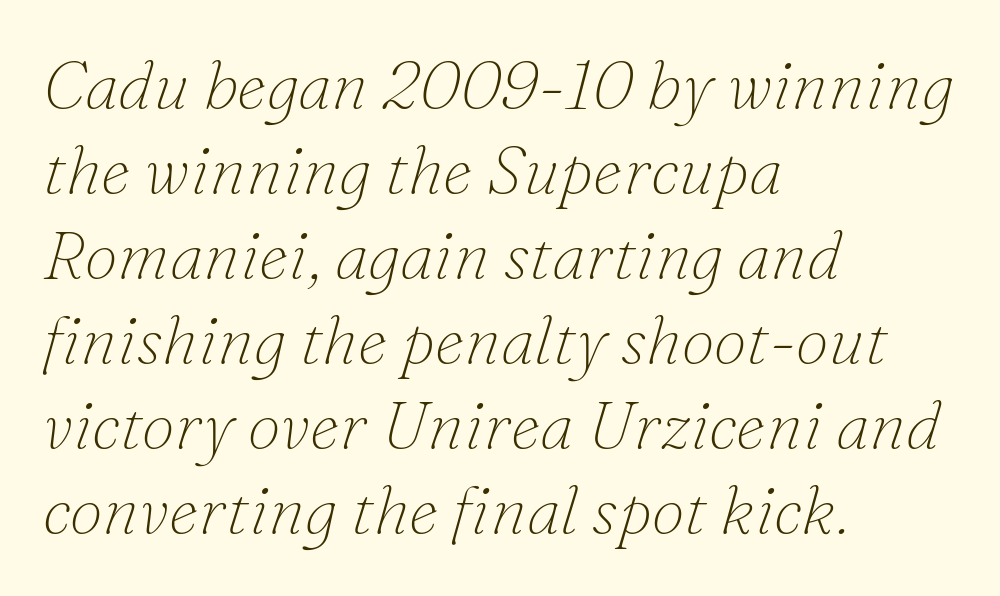
The image shows 67 px thin serif type, italic (leaning right); set left-aligned, normal line spacing (1.27x), normal letter spacing, not underlined; low stroke contrast and a small x-height.
